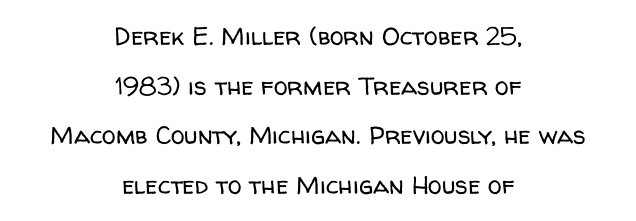
The image shows 25 px text type, upright; set centered, loose line spacing (1.99x), normal letter spacing, not underlined.
